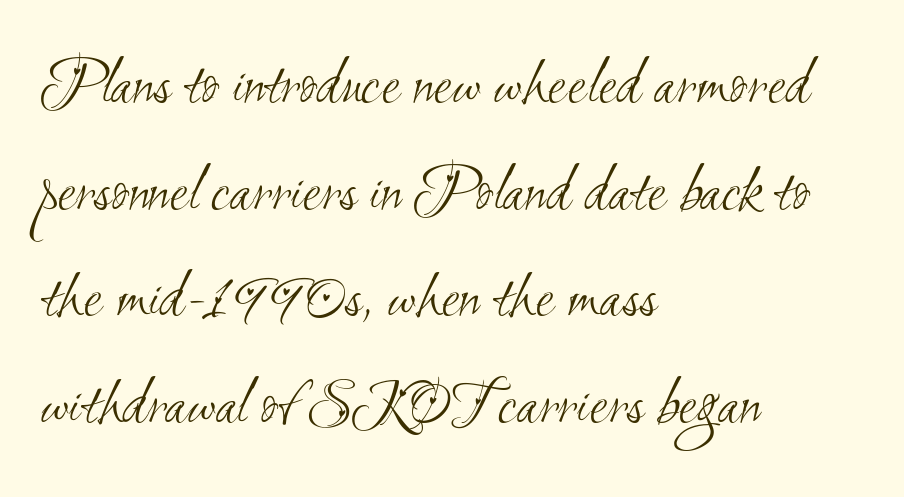
Compared with typical body copy, the letter spacing here is the same. The passage shown is typed in a proportional face where columns would drift. Plain, unruled lines of type. A sans-serif font was chosen for this passage.
